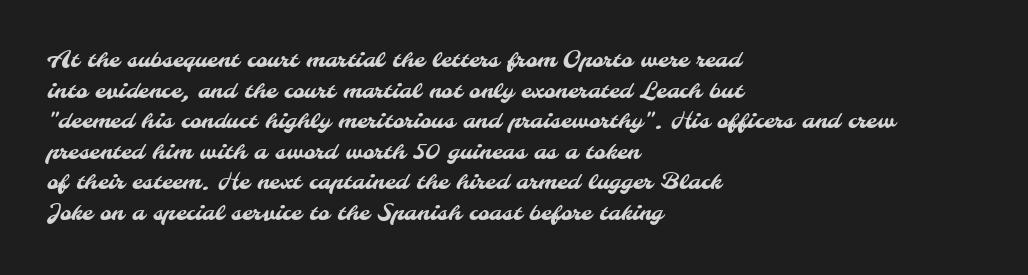
Q: Is the text underlined? A: No.
Q: How is the paragraph aligned? A: Left-aligned.
Q: Is the spacing between letters normal or unusually wide? A: Normal.
Q: Is the spacing between lines tight, normal or loose? A: Normal.
